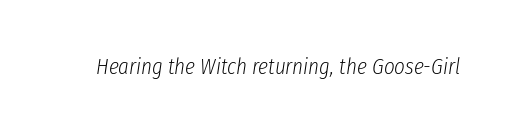
Q: Is the text bold? A: No.
Q: Is the text italic (slanted)? A: Yes, it leans right by about 8 degrees.
Q: Is the text underlined? A: No.
Q: Is the spacing between letters normal or unusually wide? A: Normal.
